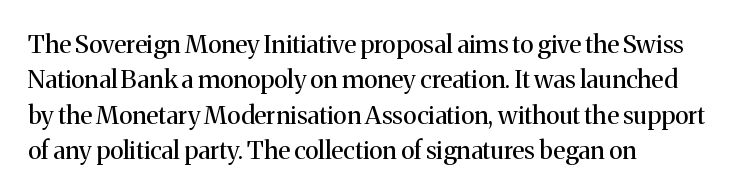
{"italic": "no", "bold": "no", "underline": "no", "align": "left", "line_spacing": "normal", "line_spacing_ratio": 1.42, "letter_spacing": "normal", "letter_spacing_em": 0.0, "glyph_px": 25}
